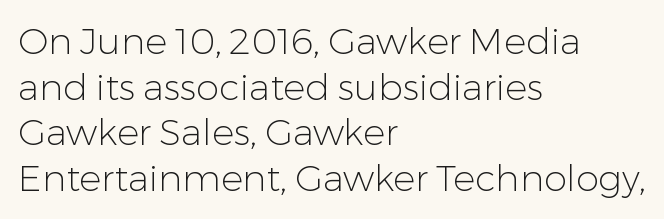
The image shows 37 px light sans-serif type, upright; set left-aligned, line spacing 1.23x, normal letter spacing, not underlined; low stroke contrast and a medium x-height.
